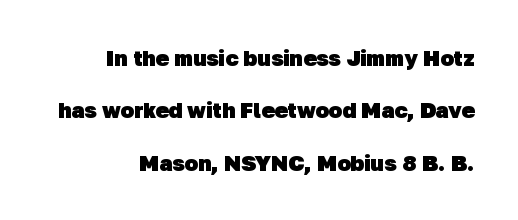
{"bold": "yes", "underline": "no", "line_spacing": "loose", "line_spacing_ratio": 2.38, "letter_spacing": "normal", "letter_spacing_em": 0.0, "glyph_px": 22}
